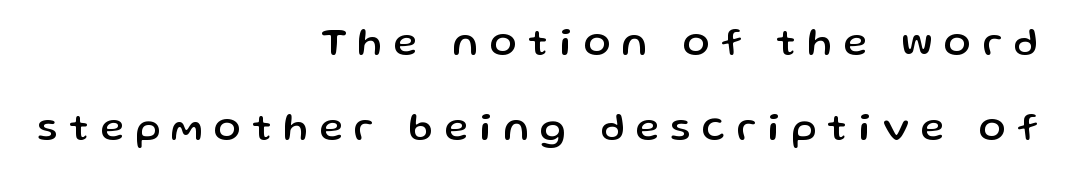
You could fit nearly another row in the gap between these rows. These lines are rendered in a variable-pitch font. Grotesque or geometric, the face here clearly has no serifs. Only glyphs here, with clear space below each row.
